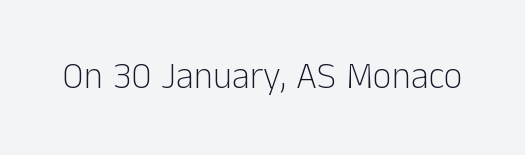
The image shows 37 px light sans-serif type, upright; set normal letter spacing, not underlined; low stroke contrast and a medium x-height.
